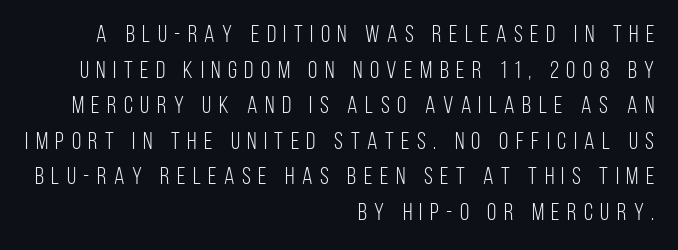
Q: Is the text bold? A: No.
Q: Is the text italic (slanted)? A: No, it is upright.
Q: Is the text underlined? A: No.
Q: How is the paragraph aligned? A: Right-aligned.
Q: Is the spacing between letters normal or unusually wide? A: Unusually wide.
Q: Is the spacing between lines tight, normal or loose? A: Normal.
